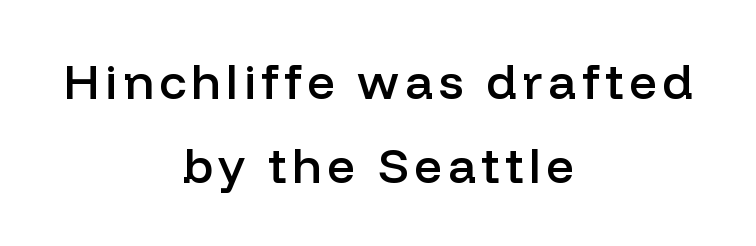
Decoration check: the copy has no underline. The rendering uses a semibold face; strokes are thickened but not to full bold. The lines are quadded center. The designer went with a sans here, leaving each stem footless. Note the varied advance widths — an 'i' is clearly narrower than an 'm'.
